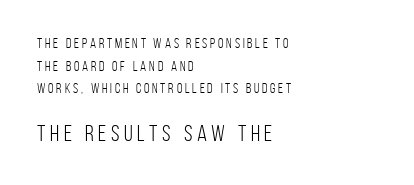
Q: Is the text bold? A: No.
Q: Is the text italic (slanted)? A: No, it is upright.
Q: Is the text underlined? A: No.
Q: How is the paragraph aligned? A: Left-aligned.
Q: Is the spacing between letters normal or unusually wide? A: Unusually wide.
Q: Is the spacing between lines tight, normal or loose? A: Normal.
Q: Which block of text is set in a larger size, the first (top) or the second (bottom)? A: The second (bottom) one.
